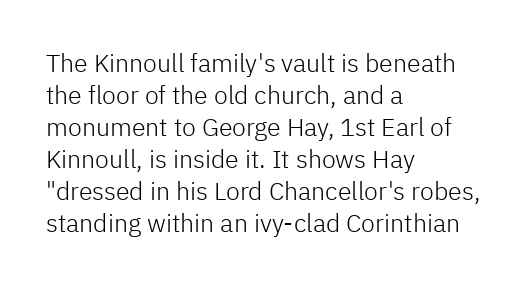
Q: Is the text bold? A: No.
Q: Is the text italic (slanted)? A: No, it is upright.
Q: Is the text underlined? A: No.
Q: How is the paragraph aligned? A: Left-aligned.
Q: Is the spacing between letters normal or unusually wide? A: Normal.
Q: Is the spacing between lines tight, normal or loose? A: Normal.
